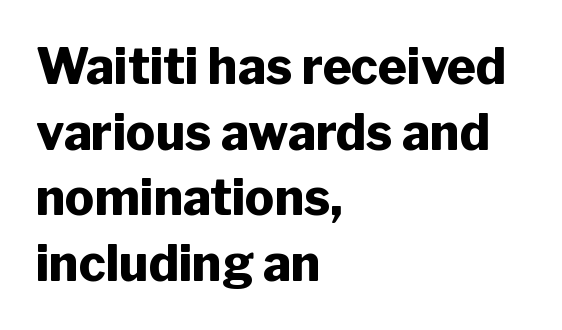
Normally led — the rows are evenly, conventionally spaced. The type sits square on the baseline with zero lean. Casual observation: everything's shoved over to the left. The baseline area is clear. Spacing verdict: proportional, widths tailored to each character. Are there feet on the stems? There aren't — it's a sans.
